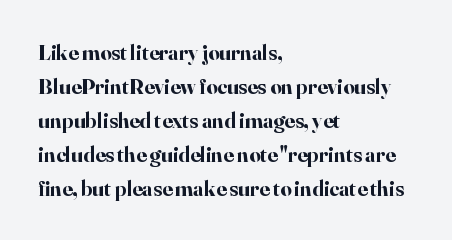
The image shows 22 px bold type, upright; set left-aligned, normal line spacing (1.54x), normal letter spacing, not underlined.
